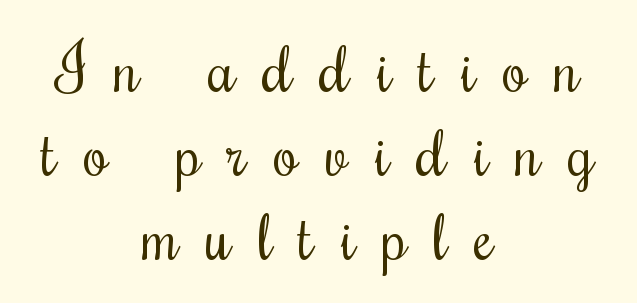
The letters advance in unequal steps, a hallmark of proportional type. Compared with a typical body face, this is equally light or lighter still. Short and long lines alike share a common midpoint. The space between consecutive lines is moderate.
